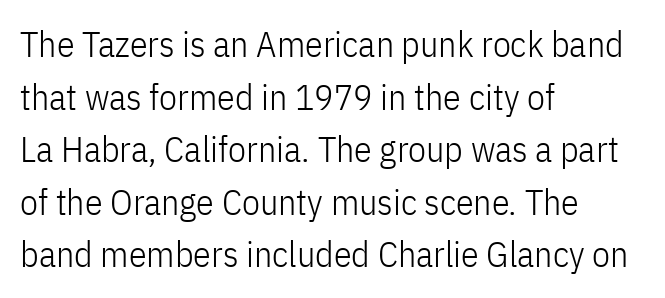
{"serif": "no", "italic": "no", "bold": "no", "weight": "light", "width": "condensed", "stroke_contrast": "low", "x_height": "medium", "monospaced": "no", "underline": "no", "align": "left", "line_spacing": "normal", "line_spacing_ratio": 1.46, "letter_spacing": "normal", "letter_spacing_em": 0.0, "glyph_px": 36}
